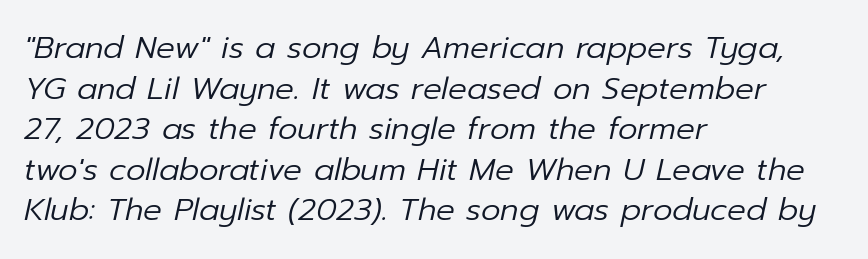
The image shows 31 px regular-weight type, italic (leaning right); set left-aligned, normal line spacing (1.31x), normal letter spacing, not underlined; low stroke contrast and a medium x-height.
